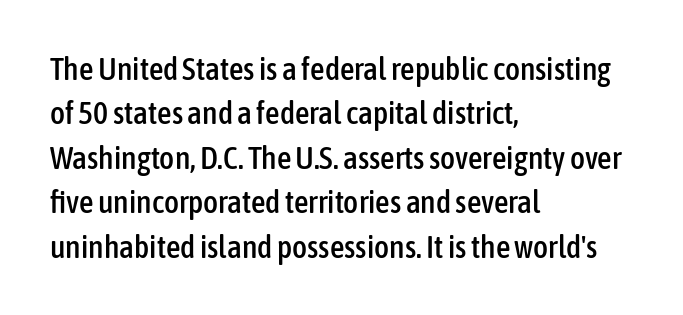
Q: Is the text italic (slanted)? A: No, it is upright.
Q: Is the typeface a serif or a sans-serif typeface? A: Sans-serif.
Q: Is the text underlined? A: No.
Q: How is the paragraph aligned? A: Left-aligned.
Q: Is the spacing between letters normal or unusually wide? A: Normal.
Q: Is the spacing between lines tight, normal or loose? A: Normal.
Q: Width (condensed, normal, or wide)? A: Condensed.
Q: Stroke contrast? A: Low.
Q: x-height? A: Medium.
Q: Monospaced? A: No.
